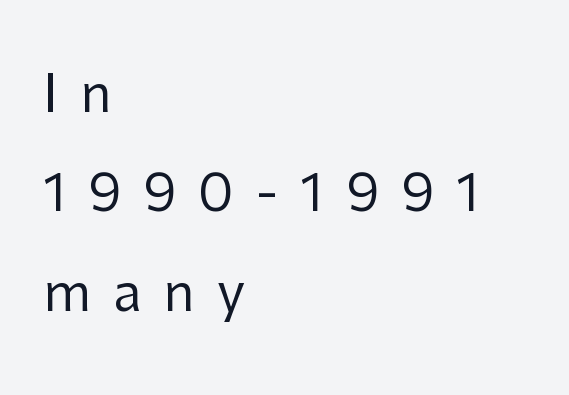
The image shows 52 px regular-weight sans-serif type, upright; set left-aligned, loose line spacing (1.91x), unusually wide letter spacing (+0.42 em), not underlined; low stroke contrast and a medium x-height.
